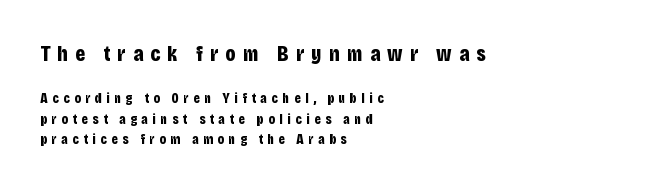
Q: Is the text bold? A: Yes.
Q: Is the text italic (slanted)? A: No, it is upright.
Q: Is the text underlined? A: No.
Q: How is the paragraph aligned? A: Left-aligned.
Q: Is the spacing between letters normal or unusually wide? A: Unusually wide.
Q: Is the spacing between lines tight, normal or loose? A: Normal.
Q: Which block of text is set in a larger size, the first (top) or the second (bottom)? A: The first (top) one.
